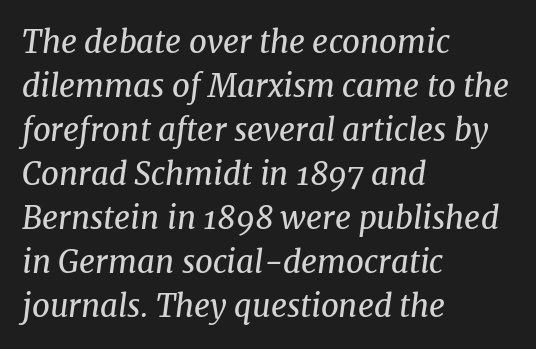
The image shows 31 px regular-weight serif type, italic (leaning right); set left-aligned, normal line spacing (1.42x), normal letter spacing, not underlined; medium stroke contrast and a medium x-height.
